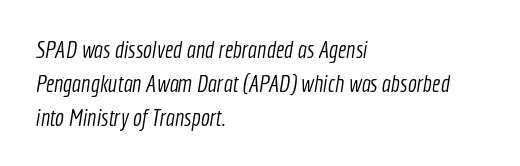
{"bold": "no", "underline": "no", "align": "left", "line_spacing": "normal", "line_spacing_ratio": 1.41, "letter_spacing": "normal", "letter_spacing_em": 0.0, "glyph_px": 24}
